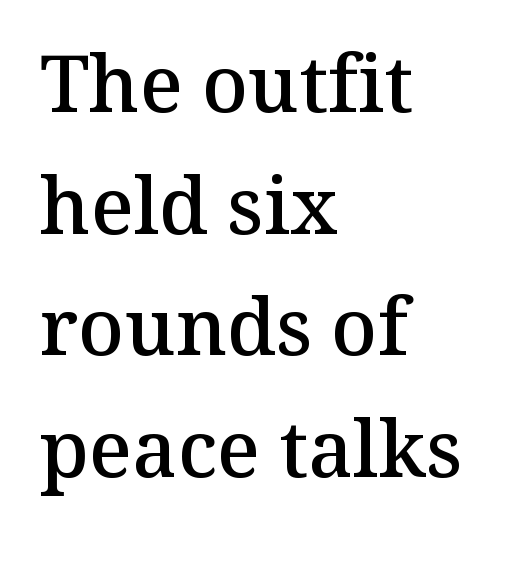
Teacher's note: observe the even left margin — that is flush-left alignment. Is there much room between lines? A standard amount, neither cramped nor airy. Moderately thickened strokes mark this as semibold type. The type is set solid horizontally, with unmodified tracking. The rendering uses natural spacing where letterforms have individual widths.
